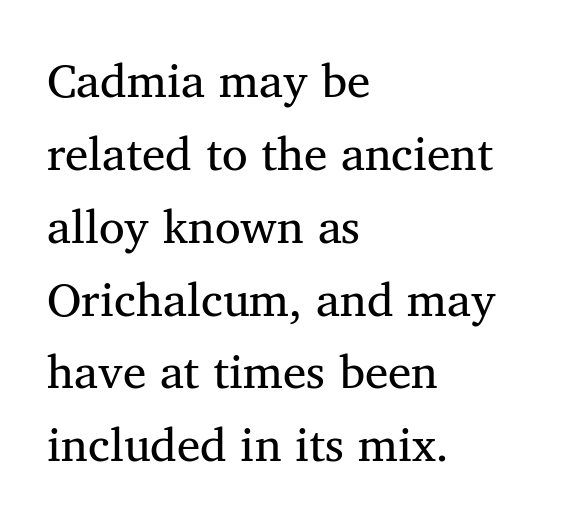
Leading matches the norm, producing a regular column. The cut favours lightness, reaching ordinary text weight at its darkest. Style check: upright. A bare baseline throughout the passage. Every row of glyphs begins at an identical x-position on the left. This sample has the flowing, uneven cadence of proportional lettering.
